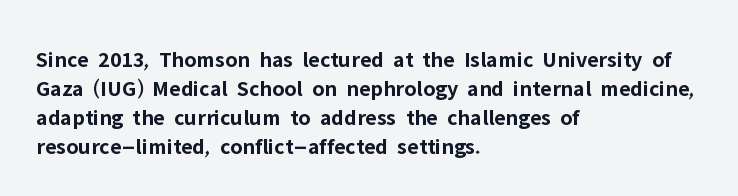
{"italic": "no", "bold": "yes", "underline": "no", "align": "left", "line_spacing": "normal", "line_spacing_ratio": 1.26, "letter_spacing": "normal", "letter_spacing_em": 0.0, "glyph_px": 23}
